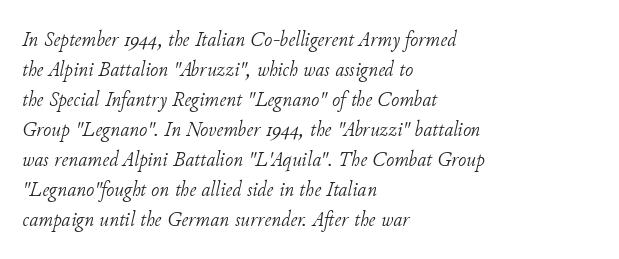
When letters slant like this, we call the style italic. Does extra space separate the letters? No, they use regular spacing. Nobody drew a line under any word here. Stem width sits at or under what a default text font uses. This sample is left-justified, so line endings fall wherever the words run out. These lines sit exactly where default settings would place them.
